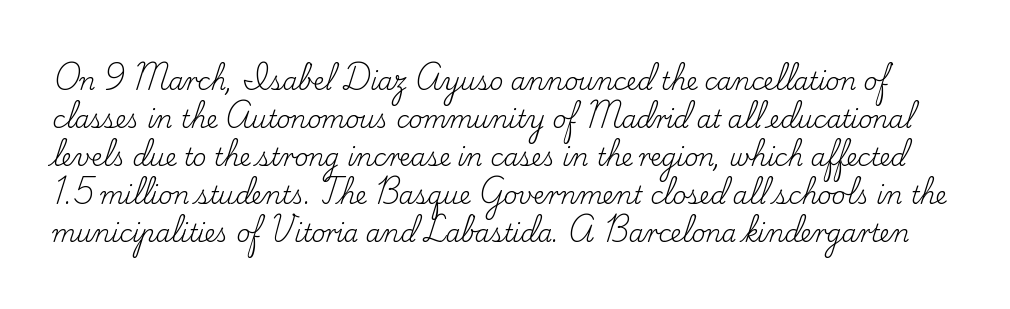
{"bold": "no", "underline": "no", "line_spacing": "normal", "line_spacing_ratio": 1.58, "letter_spacing": "normal", "letter_spacing_em": 0.0, "glyph_px": 24}
